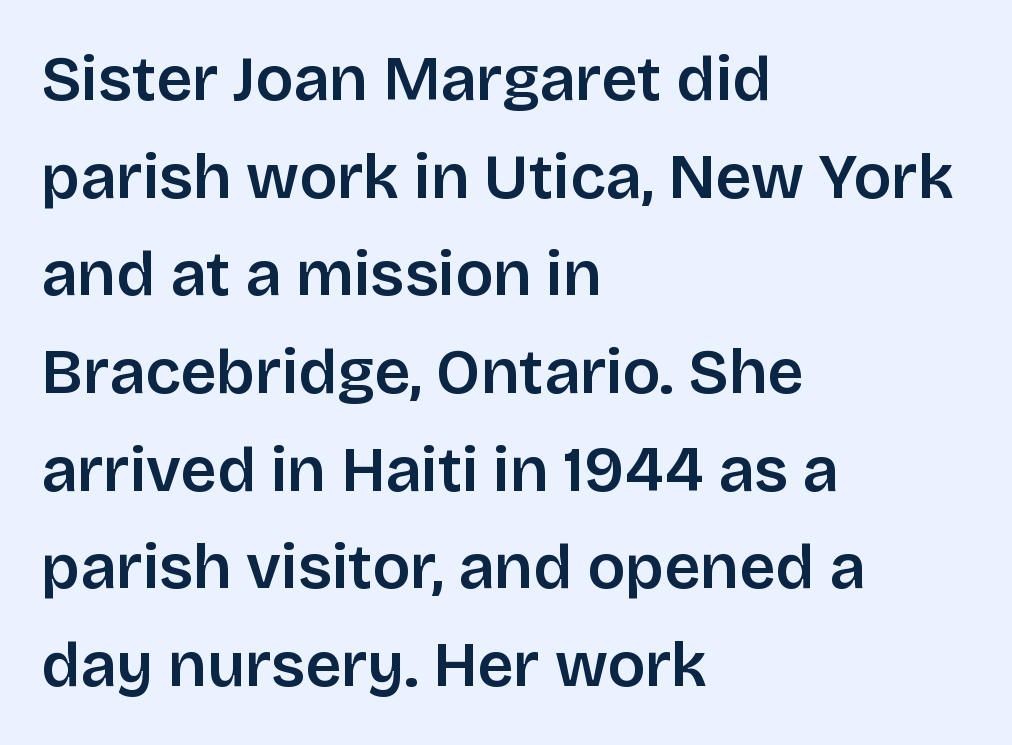
The rows are spaced the way most documents space them. Has an underline been added? It has not. Line beginnings align vertically; line endings do not. No italicization has been applied; the sample stays upright. A typesetter would label this face a sans. Does extra space separate the letters? No, they use regular spacing.
